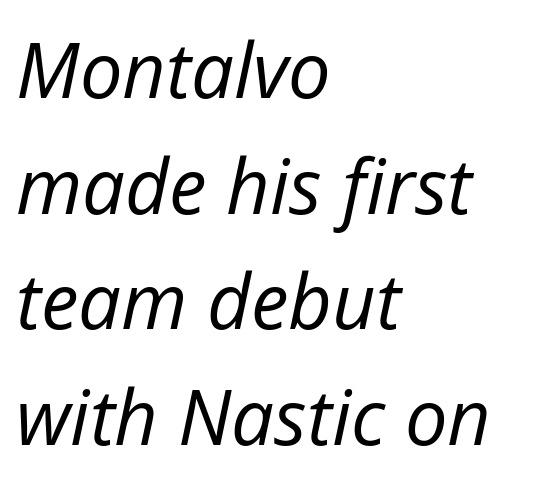
If you drew a line through each stem, it would be angled. The letterforms sit shoulder to shoulder at normal distance. Line starts are locked; line ends wander. Line spacing here is normal. Is this a fixed-width face? No — the glyphs have proportional, varying widths. Underlining? Definitely not there.
